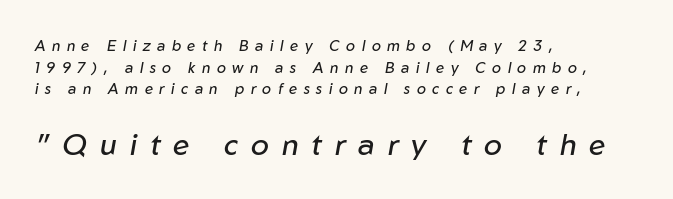
The image shows 30 px regular-weight type, italic (leaning right); set left-aligned, normal line spacing (1.45x), unusually wide letter spacing (+0.43 em), not underlined; the second (bottom) block is 2.0x larger; low stroke contrast and a medium x-height.
